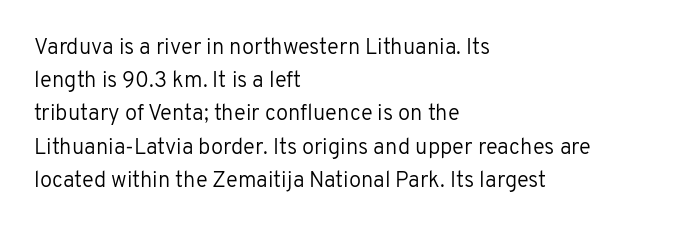
Q: Is the text bold? A: No.
Q: Is the text italic (slanted)? A: No, it is upright.
Q: Is the text underlined? A: No.
Q: How is the paragraph aligned? A: Left-aligned.
Q: Is the spacing between letters normal or unusually wide? A: Normal.
Q: Is the spacing between lines tight, normal or loose? A: Normal.
